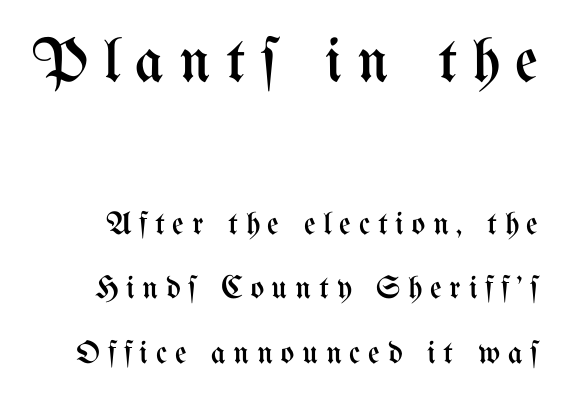
This sample uses an upright cut, with every glyph sitting square on the baseline. This sample trades compactness for vertical openness between lines. The block sitting higher on the canvas is the one with enlarged characters. Stems and bowls with no extra thickness — not bold. Each letter keeps its own natural width here, so spacing adapts to shape. Look at the tracking — it's clearly loosened, letters drifting apart.
